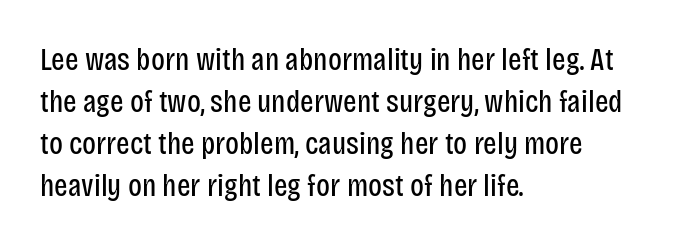
{"serif": "no", "italic": "no", "bold": "no", "weight": "regular", "width": "condensed", "stroke_contrast": "low", "x_height": "large", "monospaced": "no", "underline": "no", "align": "left", "line_spacing": "normal", "line_spacing_ratio": 1.31, "letter_spacing": "normal", "letter_spacing_em": 0.0, "glyph_px": 32}
